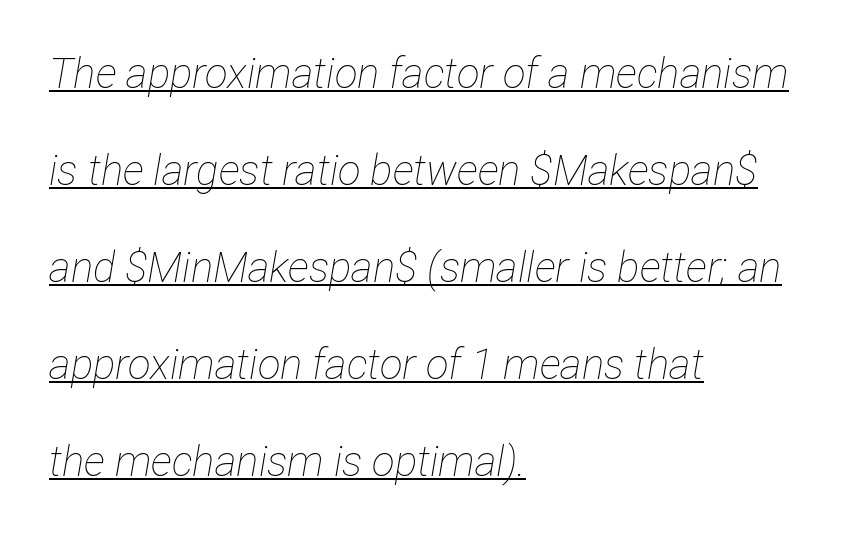
Q: Is the text bold? A: No.
Q: Is the text italic (slanted)? A: Yes, it leans right by about 12 degrees.
Q: Is the text underlined? A: Yes.
Q: How is the paragraph aligned? A: Left-aligned.
Q: Is the spacing between letters normal or unusually wide? A: Normal.
Q: Is the spacing between lines tight, normal or loose? A: Loose.
Q: Width (condensed, normal, or wide)? A: Condensed.
Q: Stroke contrast? A: Low.
Q: x-height? A: Medium.
Q: Monospaced? A: No.
